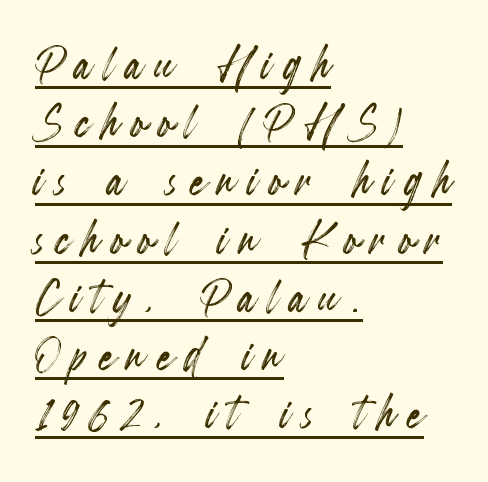
Q: Is the text italic (slanted)? A: Yes.
Q: Is the text underlined? A: Yes.
Q: How is the paragraph aligned? A: Left-aligned.
Q: Is the spacing between letters normal or unusually wide? A: Unusually wide.
Q: Is the spacing between lines tight, normal or loose? A: Tight.
Q: Width (condensed, normal, or wide)? A: Condensed.
Q: x-height? A: Small.
Q: Monospaced? A: No.
